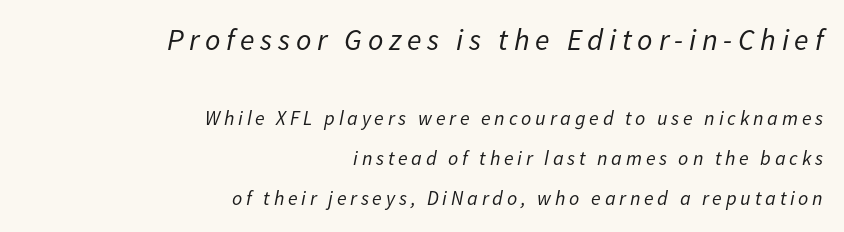
{"italic": "yes", "lean": "right", "slant_degrees": 11, "bold": "no", "weight": "regular", "width": "normal", "stroke_contrast": "low", "x_height": "medium", "monospaced": "no", "underline": "no", "align": "right", "line_spacing": "loose", "line_spacing_ratio": 2.02, "larger_block": "first", "size_ratio": 1.5, "glyph_px": 30}
